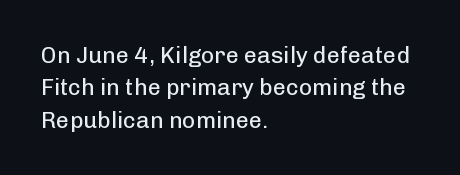
Q: Is the text bold? A: No.
Q: Is the text italic (slanted)? A: No, it is upright.
Q: Is the text underlined? A: No.
Q: How is the paragraph aligned? A: Left-aligned.
Q: Is the spacing between letters normal or unusually wide? A: Normal.
Q: Is the spacing between lines tight, normal or loose? A: Normal.
